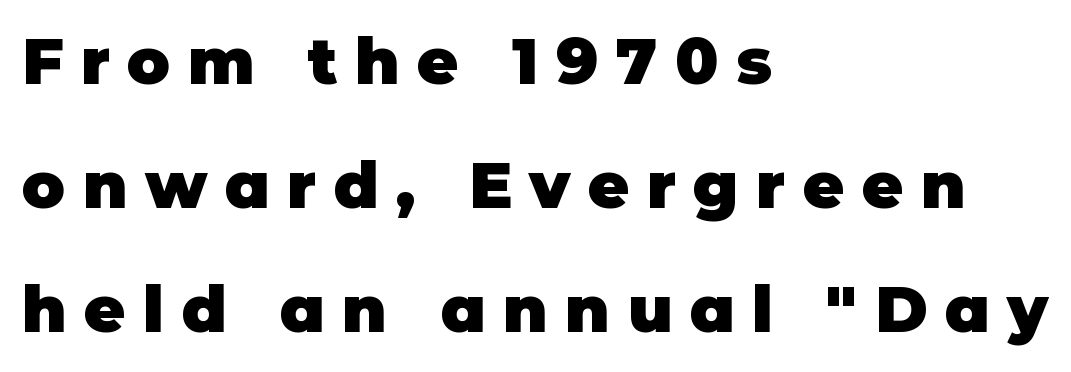
The image shows 64 px heavy sans-serif type, upright; set left-aligned, loose line spacing (1.94x), unusually wide letter spacing (+0.27 em), not underlined; low stroke contrast and a large x-height.
